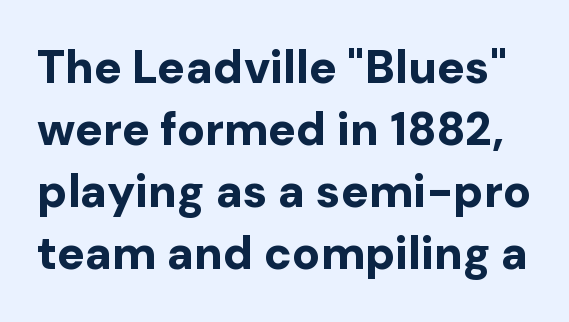
Type without underlining. Heft: maximum for text — a bold. Here the designer chose a conventional face with non-uniform glyph widths. Type style note: lacks serifs. Characters remain perfectly vertical along every line.
